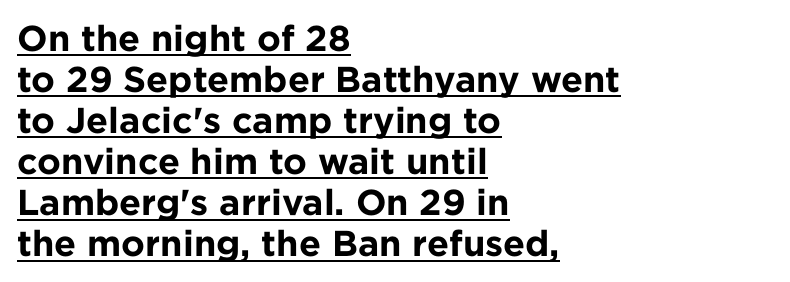
{"serif": "no", "italic": "no", "bold": "yes", "weight": "bold", "width": "normal", "stroke_contrast": "low", "x_height": "medium", "monospaced": "no", "underline": "yes", "align": "left", "line_spacing": "tight", "line_spacing_ratio": 1.14, "letter_spacing": "normal", "letter_spacing_em": 0.0, "glyph_px": 36}
